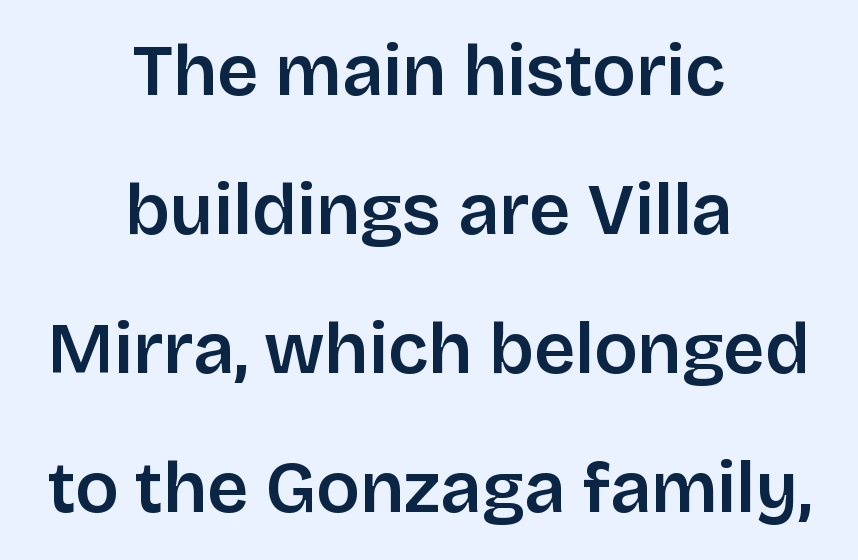
The image shows 72 px sans-serif type, upright; set centered, loose line spacing (1.93x), normal letter spacing, not underlined; low stroke contrast and a large x-height.
